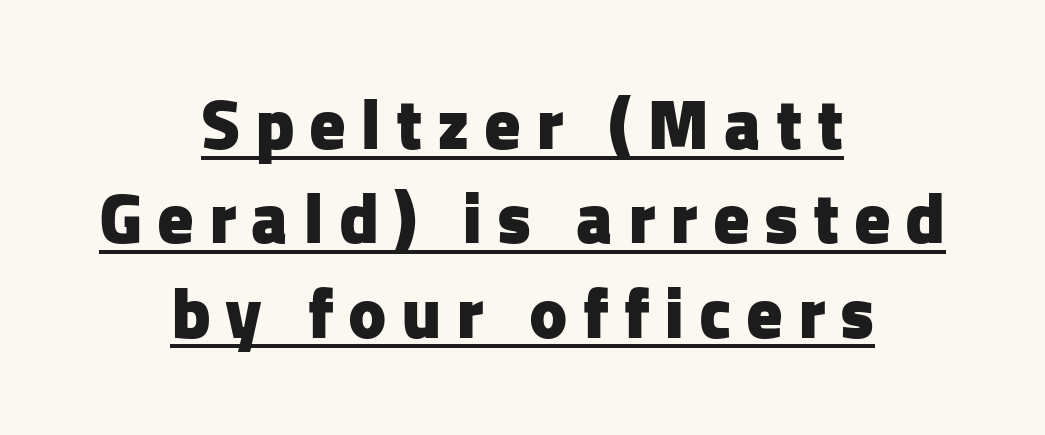
Q: Is the text bold? A: Yes.
Q: Is the text italic (slanted)? A: No, it is upright.
Q: Is the typeface a serif or a sans-serif typeface? A: Sans-serif.
Q: Is the text underlined? A: Yes.
Q: How is the paragraph aligned? A: Centered.
Q: Is the spacing between letters normal or unusually wide? A: Unusually wide.
Q: Is the spacing between lines tight, normal or loose? A: Normal.
Q: Width (condensed, normal, or wide)? A: Normal.
Q: Stroke contrast? A: Low.
Q: x-height? A: Medium.
Q: Monospaced? A: No.
